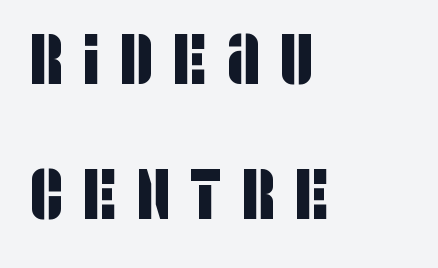
The characters display no serif detailing; their extremities are plain. The specimen omits any rule beneath the text block's lines. Character widths vary here, with narrow letters taking less room than wide ones. The letters are spread apart with noticeably loose tracking. Visually the block forms a straight wall on the left and a jagged coastline on the right.
